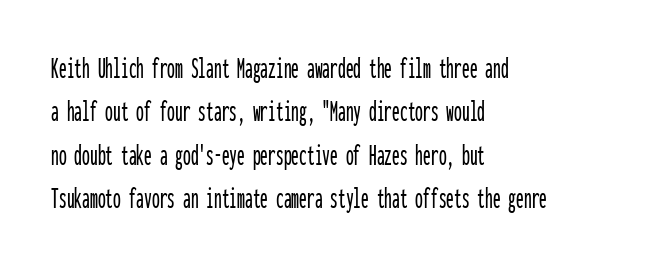
{"serif": "no", "italic": "no", "width": "condensed", "stroke_contrast": "low", "x_height": "medium", "monospaced": "yes", "underline": "no", "align": "left", "line_spacing": "normal", "line_spacing_ratio": 1.4, "letter_spacing": "normal", "letter_spacing_em": 0.0, "glyph_px": 31}
